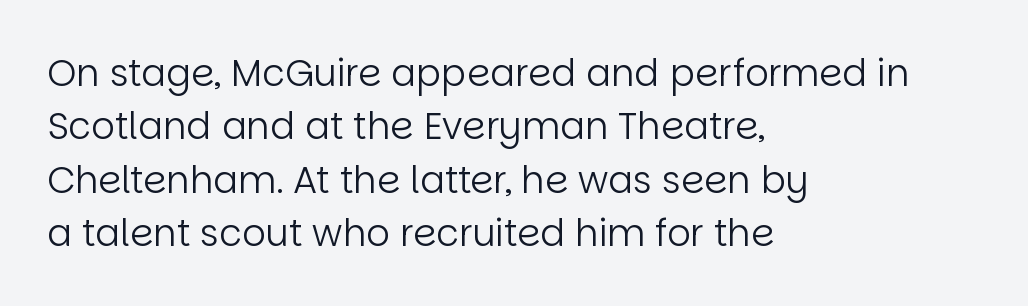
Q: Is the text bold? A: No.
Q: Is the text italic (slanted)? A: No, it is upright.
Q: Is the typeface a serif or a sans-serif typeface? A: Sans-serif.
Q: Is the text underlined? A: No.
Q: How is the paragraph aligned? A: Left-aligned.
Q: Is the spacing between letters normal or unusually wide? A: Normal.
Q: Is the spacing between lines tight, normal or loose? A: Normal.
Q: Width (condensed, normal, or wide)? A: Normal.
Q: Stroke contrast? A: Low.
Q: x-height? A: Large.
Q: Monospaced? A: No.
